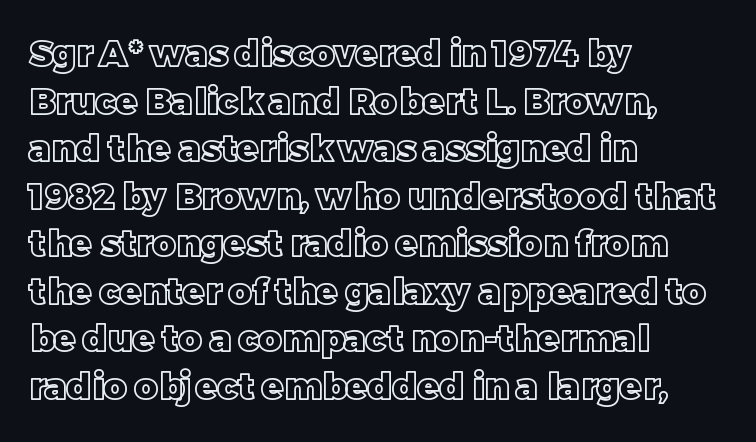
Q: Is the text italic (slanted)? A: No, it is upright.
Q: Is the text underlined? A: No.
Q: How is the paragraph aligned? A: Left-aligned.
Q: Is the spacing between letters normal or unusually wide? A: Normal.
Q: Is the spacing between lines tight, normal or loose? A: Normal.
Q: Width (condensed, normal, or wide)? A: Normal.
Q: x-height? A: Large.
Q: Monospaced? A: No.
